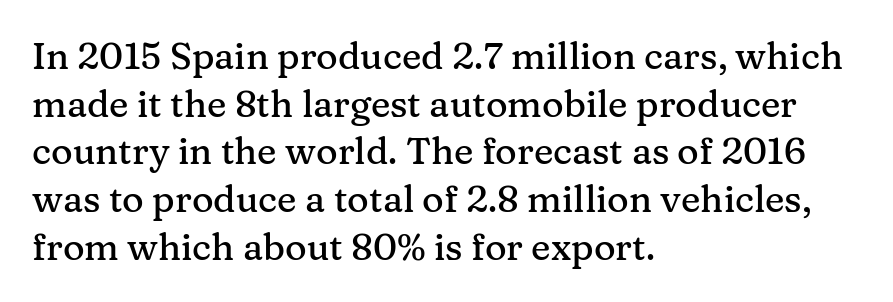
{"serif": "yes", "italic": "no", "width": "normal", "stroke_contrast": "medium", "x_height": "medium", "monospaced": "no", "underline": "no", "align": "left", "line_spacing": "normal", "line_spacing_ratio": 1.29, "letter_spacing": "normal", "letter_spacing_em": 0.0, "glyph_px": 37}
